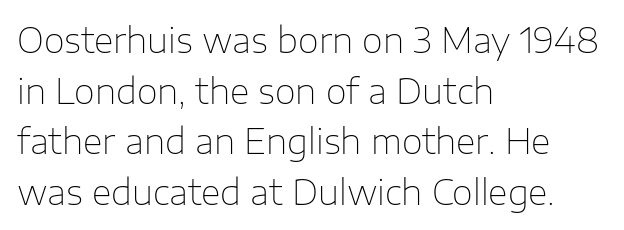
The image shows 34 px thin sans-serif type, upright; set left-aligned, normal line spacing (1.49x), normal letter spacing, not underlined; low stroke contrast and a medium x-height.
